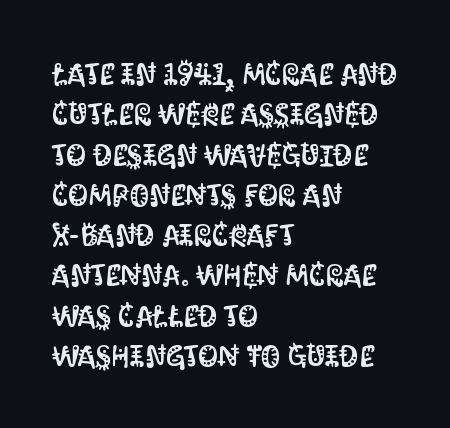
Q: Is the text italic (slanted)? A: No, it is upright.
Q: Is the typeface a serif or a sans-serif typeface? A: Sans-serif.
Q: Is the text underlined? A: No.
Q: How is the paragraph aligned? A: Left-aligned.
Q: Is the spacing between letters normal or unusually wide? A: Normal.
Q: Is the spacing between lines tight, normal or loose? A: Normal.
Q: Width (condensed, normal, or wide)? A: Condensed.
Q: Stroke contrast? A: Medium.
Q: x-height? A: Large.
Q: Monospaced? A: No.
